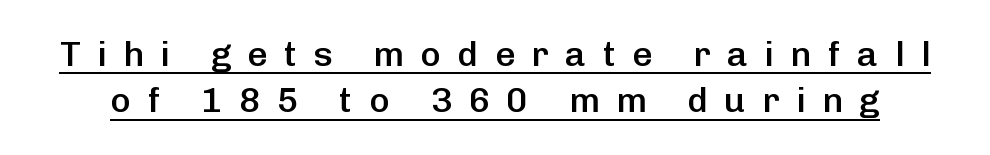
{"serif": "no", "italic": "no", "bold": "semi", "weight": "semibold", "width": "normal", "stroke_contrast": "low", "x_height": "medium", "monospaced": "no", "underline": "yes", "line_spacing": "normal", "line_spacing_ratio": 1.32, "letter_spacing": "wide", "letter_spacing_em": 0.47, "glyph_px": 35}
